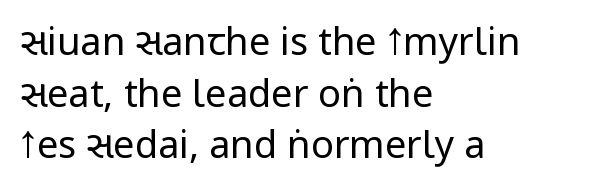
{"serif": "no", "italic": "no", "bold": "no", "weight": "regular", "width": "condensed", "stroke_contrast": "low", "x_height": "large", "monospaced": "no", "underline": "no", "align": "left", "line_spacing": "normal", "line_spacing_ratio": 1.36, "letter_spacing": "normal", "letter_spacing_em": 0.0, "glyph_px": 38}
